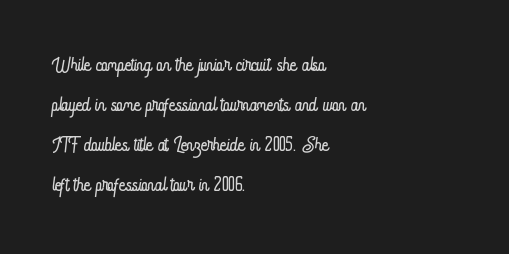
Is the stroke heavy? The answer is a plain regular-or-lighter. These lines sit exactly where default settings would place them. Looks like regular typesetting: each glyph gets only the width it needs. The tracking reads as untouched default to a designer's eye.
